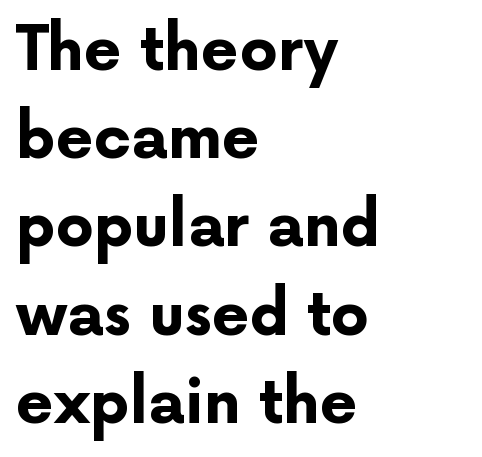
The image shows 60 px bold sans-serif type, upright; set left-aligned, normal line spacing (1.47x), normal letter spacing, not underlined; low stroke contrast and a medium x-height.
